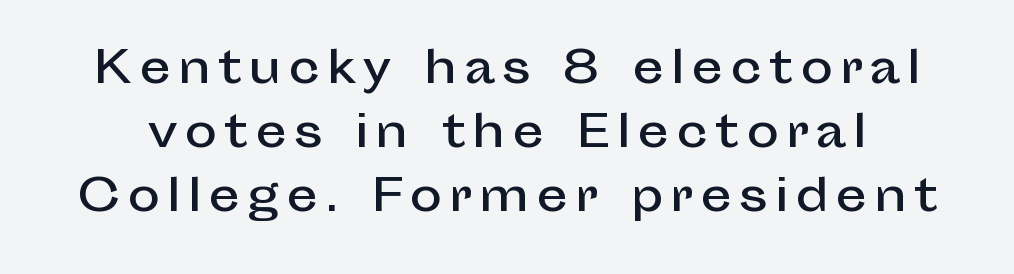
{"serif": "no", "italic": "no", "width": "normal", "stroke_contrast": "low", "x_height": "medium", "monospaced": "no", "underline": "no", "line_spacing": "normal", "line_spacing_ratio": 1.46, "glyph_px": 44}
